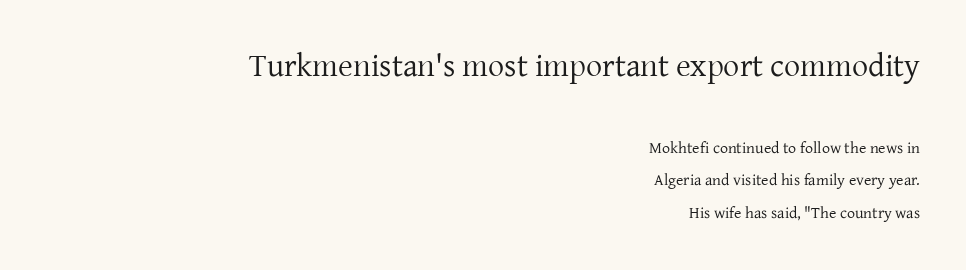
Varying glyph widths throughout — classic text-font behaviour. Reading down the block, your eye finds every line finishing at a fixed right position. These lines stand farther apart than default settings would place them. The axis of the letterforms is exactly vertical. A student would notice the top passage is typeset larger than what follows.
